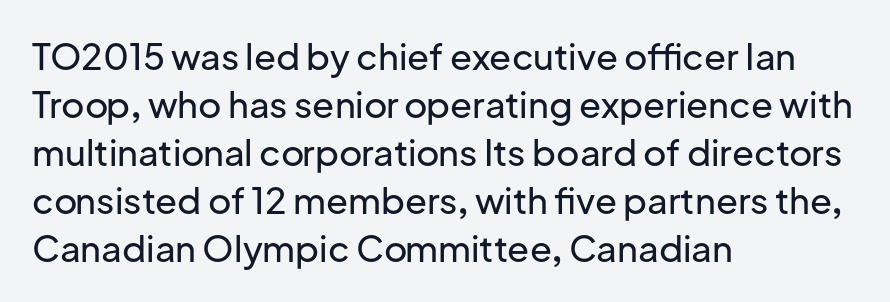
The image shows 36 px sans-serif type, upright; set left-aligned, normal line spacing (1.33x), normal letter spacing, not underlined; low stroke contrast and a medium x-height.
